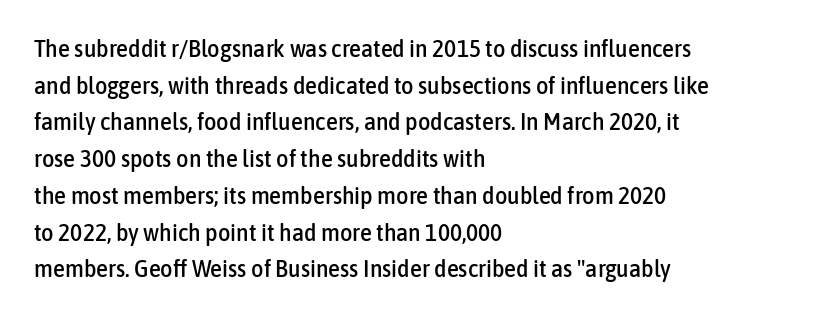
Unlike italic type, these characters show no tilt at all. Glyph-to-glyph distance matches everyday printed text. The line-height multiplier appears to be the usual default. The rag falls on the right side of this text block.
